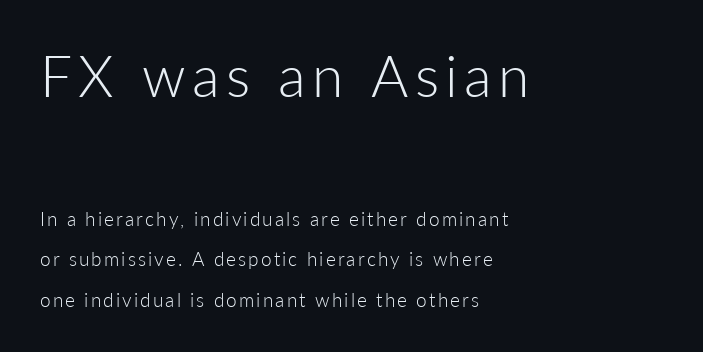
The image shows 57 px light sans-serif type, upright; set left-aligned, loose line spacing (2.13x), not underlined; the first (top) block is 3.0x larger; low stroke contrast and a medium x-height.
